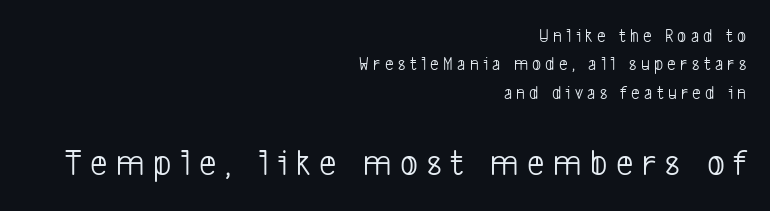
Q: Is the text bold? A: No.
Q: Is the typeface a serif or a sans-serif typeface? A: Sans-serif.
Q: Is the text underlined? A: No.
Q: How is the paragraph aligned? A: Right-aligned.
Q: Is the spacing between letters normal or unusually wide? A: Unusually wide.
Q: Is the spacing between lines tight, normal or loose? A: Normal.
Q: Which block of text is set in a larger size, the first (top) or the second (bottom)? A: The second (bottom) one.
Q: Width (condensed, normal, or wide)? A: Condensed.
Q: Stroke contrast? A: Low.
Q: x-height? A: Medium.
Q: Monospaced? A: No.
